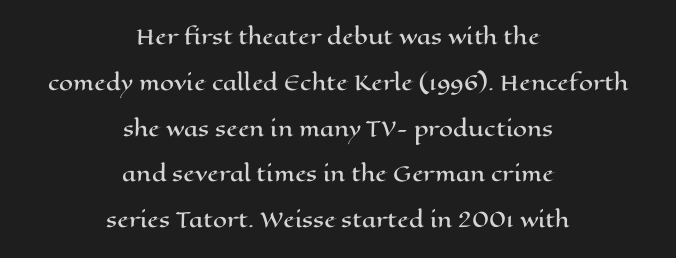
Q: Is the text italic (slanted)? A: No, it is upright.
Q: Is the text underlined? A: No.
Q: How is the paragraph aligned? A: Centered.
Q: Is the spacing between letters normal or unusually wide? A: Normal.
Q: Is the spacing between lines tight, normal or loose? A: Loose.
